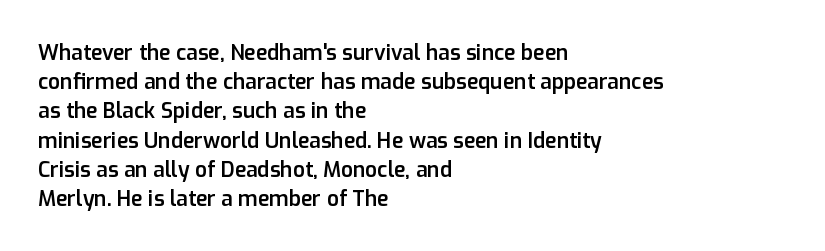
The face used here is a semibold: visibly heavier than regular, lighter than bold. Italic? Not at all — the glyphs are vertical. Default kerning and tracking; the words read as compact shapes. The paragraph shown leans on its left margin. Clear beneath every line of the passage.
